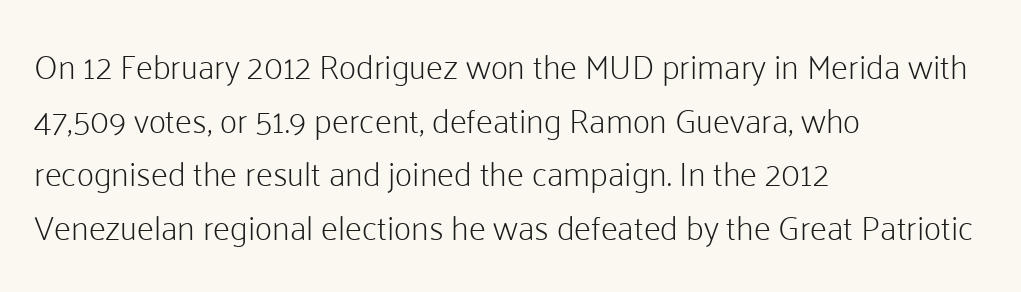
The image shows 34 px light sans-serif type, upright; set left-aligned, normal line spacing (1.58x), normal letter spacing, not underlined; low stroke contrast and a medium x-height.
